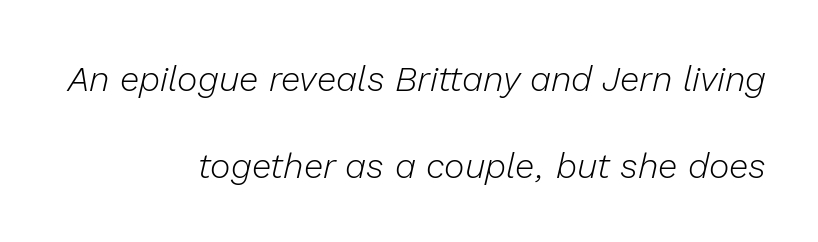
Q: Is the text bold? A: No.
Q: Is the text italic (slanted)? A: Yes, it leans right by about 13 degrees.
Q: Is the text underlined? A: No.
Q: How is the paragraph aligned? A: Right-aligned.
Q: Is the spacing between letters normal or unusually wide? A: Normal.
Q: Is the spacing between lines tight, normal or loose? A: Loose.
Q: Width (condensed, normal, or wide)? A: Normal.
Q: Stroke contrast? A: Low.
Q: x-height? A: Medium.
Q: Monospaced? A: No.
